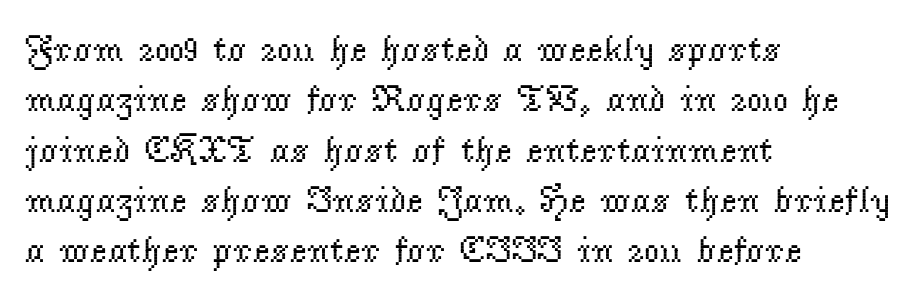
This sample uses an upright cut, with every glyph sitting square on the baseline. Little horizontal feet cap the strokes, marking this as serif type. Horizontal alignment here is leftward, the default for most running prose. The rendering keeps characters at their native spacing. Line spacing here is normal.
